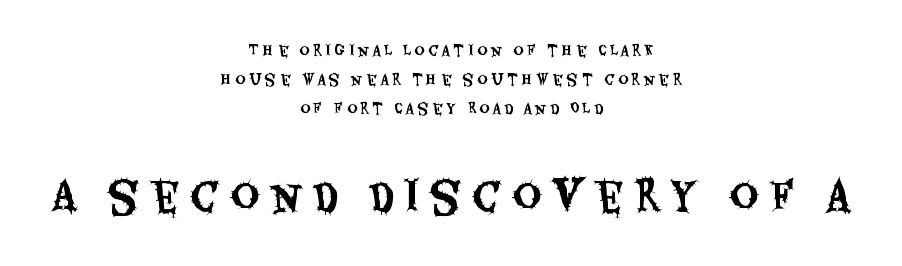
The image shows 40 px condensed sans-serif type, upright; set centered, loose line spacing (2.06x), unusually wide letter spacing (+0.27 em), not underlined; the second (bottom) block is 2.86x larger; medium stroke contrast and a large x-height.
